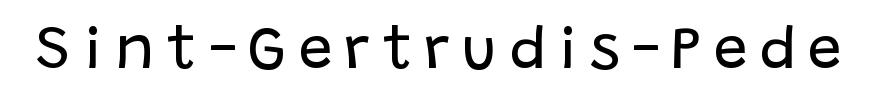
The image shows 60 px regular-weight sans-serif type, upright; set unusually wide letter spacing (+0.21 em), not underlined; low stroke contrast and a large x-height.
